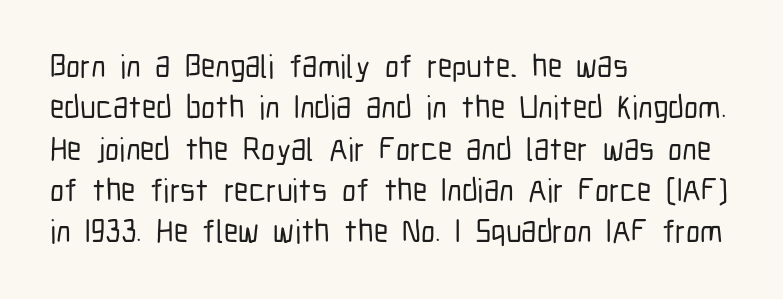
The image shows 32 px condensed sans-serif type, upright; set left-aligned, normal line spacing (1.29x), normal letter spacing, not underlined; low stroke contrast and a medium x-height.
